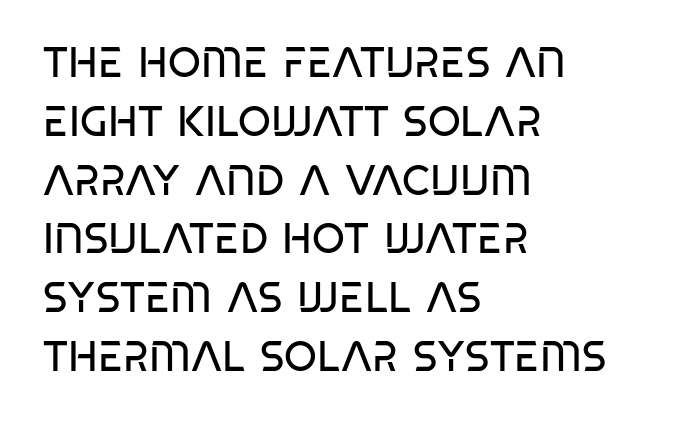
Vertical spacing — default. Regarding serifs, this sample does without them. The passage shown is typed in a proportional face where columns would drift. Casual observation: everything's shoved over to the left. Check under the words: just untouched page. Does extra space separate the letters? No, they use regular spacing.
